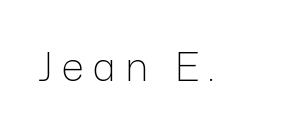
The string is rendered with underlining switched off. Each letter's strokes conclude bluntly, with no projecting serifs. Counters stay open thanks to moderate or lighter strokes. Tall strokes in this sample are plumb rather than angled. The letters advance in unequal steps, a hallmark of proportional type.
